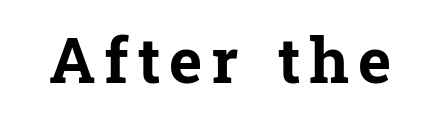
Q: Is the text bold? A: Yes.
Q: Is the text italic (slanted)? A: No, it is upright.
Q: Is the typeface a serif or a sans-serif typeface? A: Serif.
Q: Is the text underlined? A: No.
Q: Width (condensed, normal, or wide)? A: Normal.
Q: Stroke contrast? A: Low.
Q: x-height? A: Medium.
Q: Monospaced? A: No.
